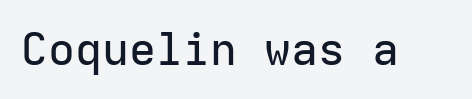
{"serif": "no", "italic": "no", "width": "normal", "stroke_contrast": "low", "x_height": "medium", "monospaced": "yes", "underline": "no", "letter_spacing": "normal", "letter_spacing_em": 0.0, "glyph_px": 45}
